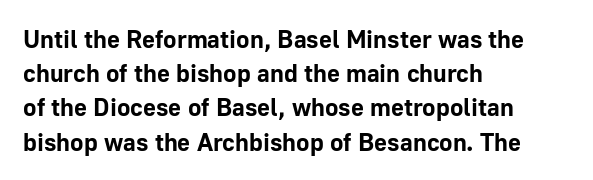
The image shows 25 px bold type, upright; set left-aligned, normal line spacing (1.37x), normal letter spacing, not underlined.
